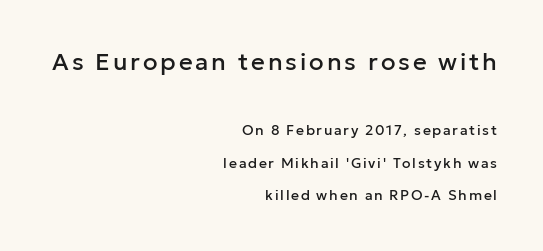
The image shows 24 px text type, upright; set right-aligned, loose line spacing (2.33x), not underlined; the first (top) block is 1.71x larger.
